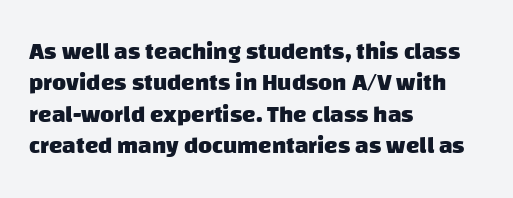
{"bold": "yes", "underline": "no", "align": "left", "line_spacing": "normal", "line_spacing_ratio": 1.31, "letter_spacing": "normal", "letter_spacing_em": 0.0, "glyph_px": 24}
